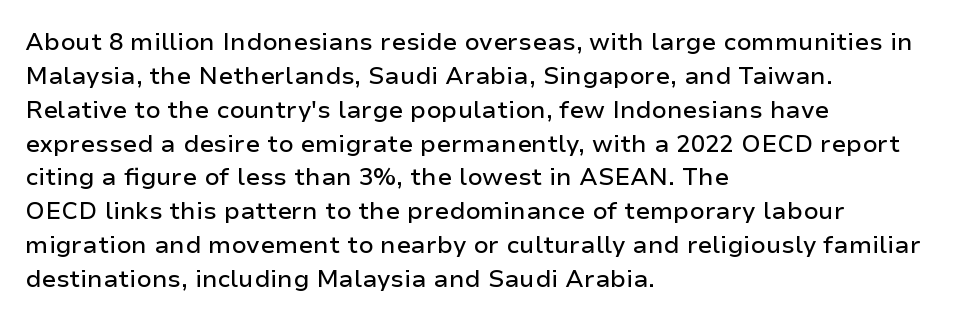
The image shows 24 px text type, upright; set left-aligned, normal line spacing (1.41x), normal letter spacing, not underlined.
